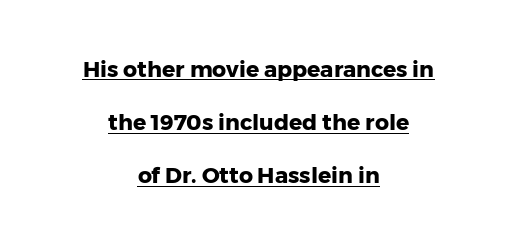
The image shows 22 px bold type, upright; set centered, loose line spacing (2.41x), normal letter spacing, underlined.
